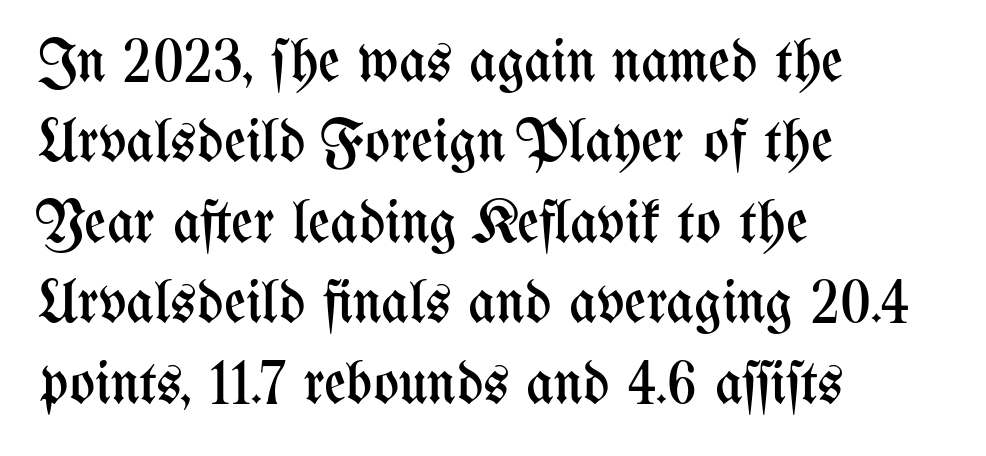
These lines are rendered in a variable-pitch font. Inter-character spacing is left at the font's built-in metrics. Lines of text with bare space underneath. Each stroke keeps to a modest, everyday thickness or less. A typesetter would mark this as roman, not italic.
